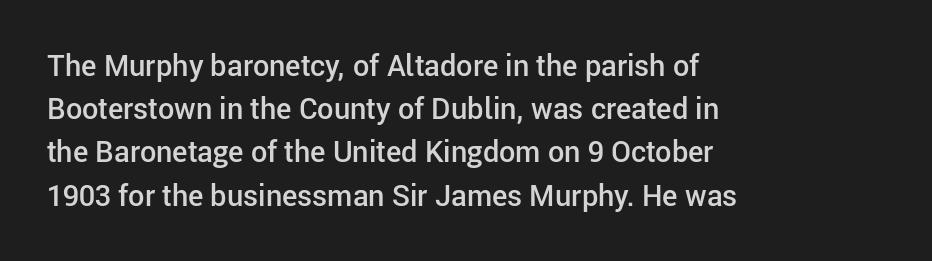
The image shows 29 px semibold sans-serif type, upright; set left-aligned, normal line spacing (1.49x), normal letter spacing, not underlined; low stroke contrast and a medium x-height.
